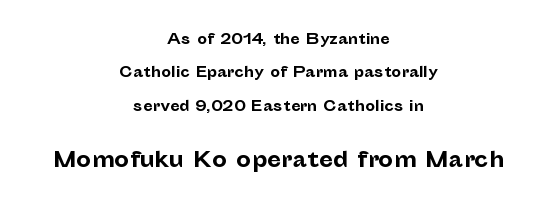
{"italic": "no", "bold": "yes", "underline": "no", "align": "center", "line_spacing": "loose", "line_spacing_ratio": 2.38, "letter_spacing": "normal", "letter_spacing_em": 0.0, "larger_block": "second", "size_ratio": 1.5, "glyph_px": 21}
